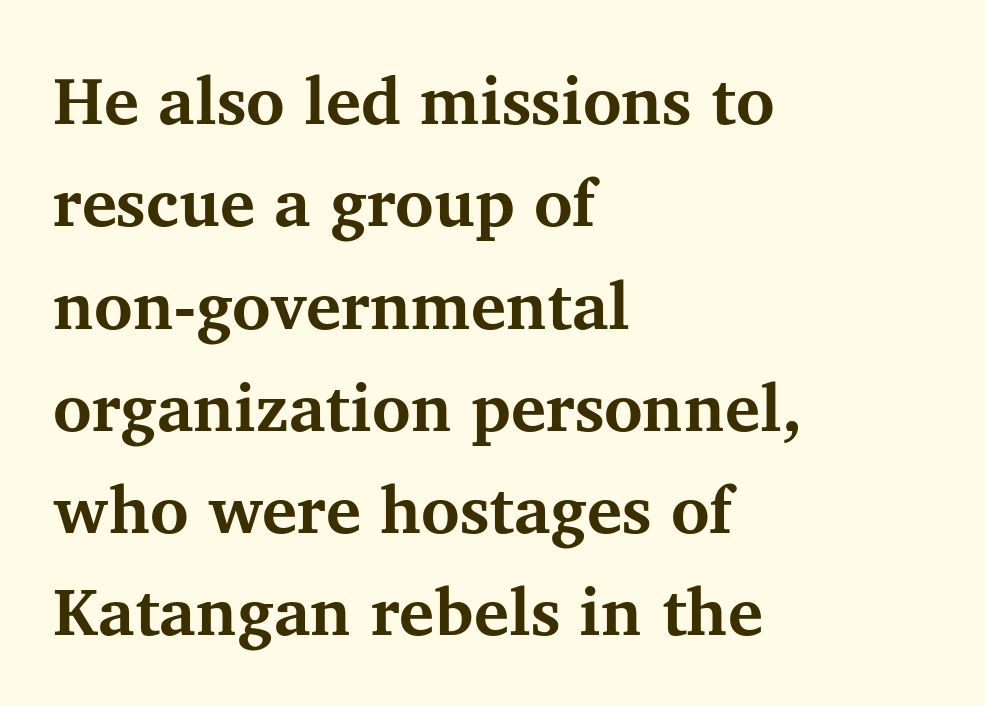
Q: Is the text bold? A: Yes.
Q: Is the text italic (slanted)? A: No, it is upright.
Q: Is the typeface a serif or a sans-serif typeface? A: Serif.
Q: Is the text underlined? A: No.
Q: How is the paragraph aligned? A: Left-aligned.
Q: Is the spacing between letters normal or unusually wide? A: Normal.
Q: Is the spacing between lines tight, normal or loose? A: Normal.
Q: Width (condensed, normal, or wide)? A: Normal.
Q: Stroke contrast? A: Medium.
Q: x-height? A: Medium.
Q: Monospaced? A: No.
